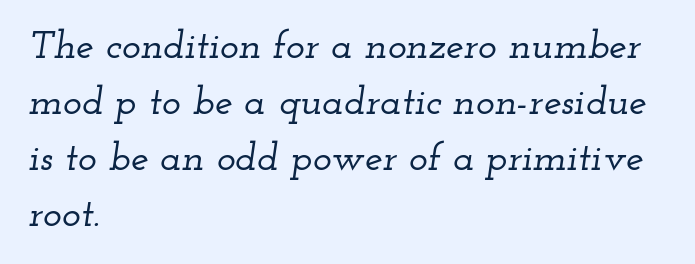
The image shows 40 px wide serif type, italic (leaning right); set left-aligned, normal line spacing (1.4x), normal letter spacing, not underlined; low stroke contrast and a small x-height.
